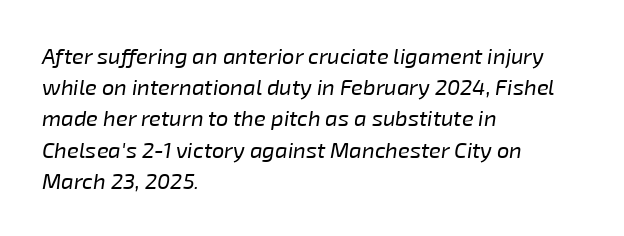
The tracking reads as untouched default to a designer's eye. Summary of vertical rhythm: regular, with standard interline spacing. Weight: in the light-to-regular range. One-word summary of the alignment: left.
